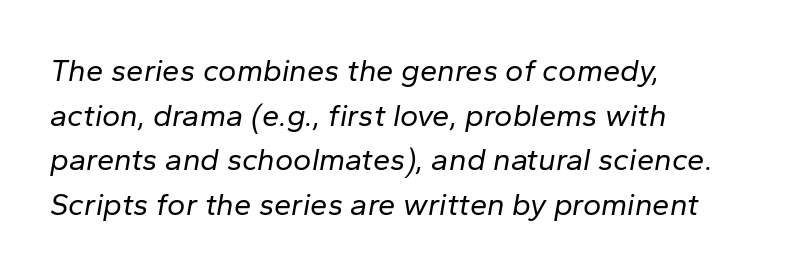
These glyphs show unthickened strokes, regular width or finer. Quick note: underline off. Here the designer chose a conventional face with non-uniform glyph widths. The passage shown leans; its letterforms are oblique. Interline gaps are of average width in this sample. Is the block centered? No — it sits flush against the left margin.
